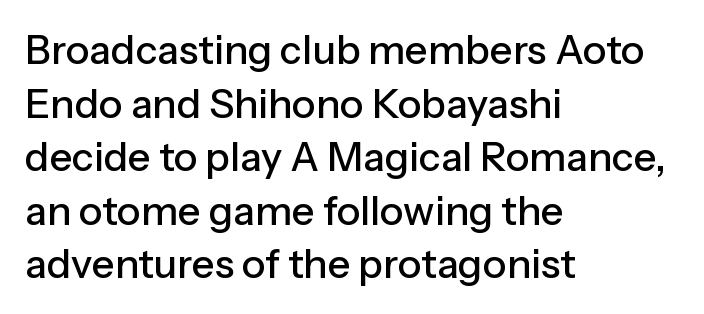
Whoever set this chose a conventional vertical rhythm. A typesetter would mark this as roman, not italic. Anything drawn beneath the words? Only blank space. Grotesque or geometric, the face here clearly has no serifs.
